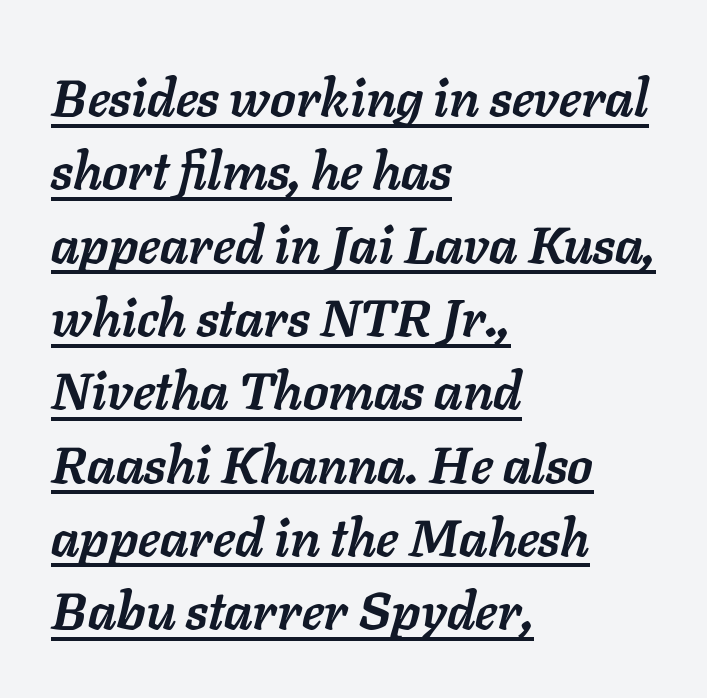
A typesetter would call this proportional, since set widths differ per character. Reading down the column, the eye jumps a familiar distance to each next line. Bold? Absolutely — the strokes are thick and heavy. Check the space under the baseline: a stroke is drawn there. These lines keep a tight, regular rhythm from letter to letter.
